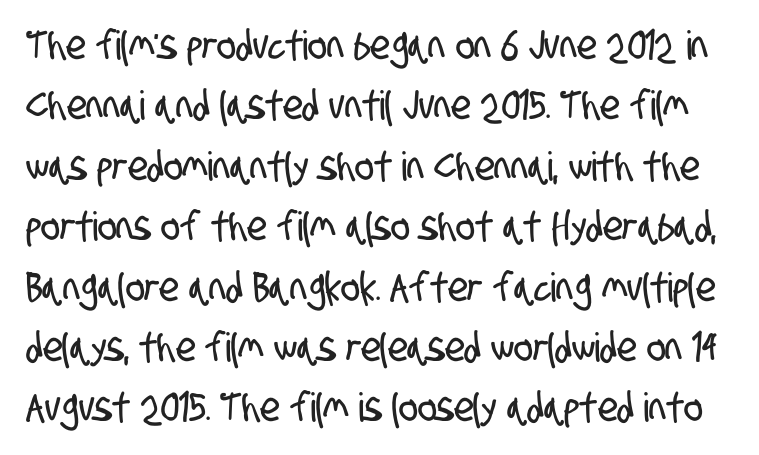
Q: Is the typeface a serif or a sans-serif typeface? A: Sans-serif.
Q: Is the text underlined? A: No.
Q: Is the spacing between letters normal or unusually wide? A: Normal.
Q: Is the spacing between lines tight, normal or loose? A: Normal.
Q: Width (condensed, normal, or wide)? A: Condensed.
Q: Stroke contrast? A: Low.
Q: x-height? A: Large.
Q: Monospaced? A: No.
